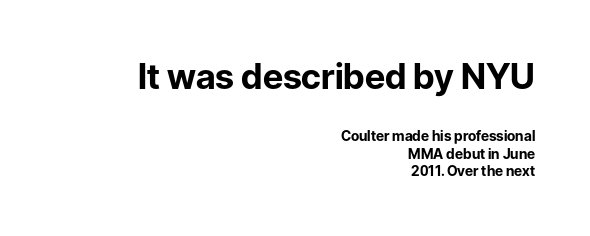
Strong, thick strokes mark this as bold type. A typesetter would call this proportional, since set widths differ per character. This block has exactly the height ordinary leading produces. Leftover space on each line is placed entirely before the opening word. Here the glyphs are tracked normally, forming tight word shapes. In terms of posture, this sample is upright.
